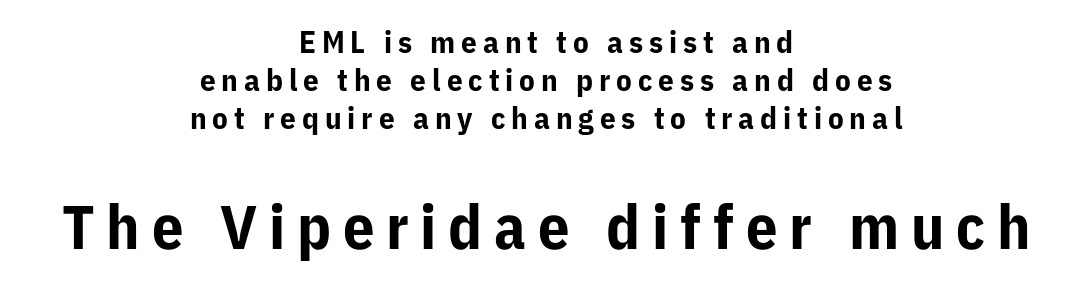
Q: Is the text bold? A: Yes.
Q: Is the text italic (slanted)? A: No, it is upright.
Q: Is the typeface a serif or a sans-serif typeface? A: Sans-serif.
Q: Is the text underlined? A: No.
Q: How is the paragraph aligned? A: Centered.
Q: Which block of text is set in a larger size, the first (top) or the second (bottom)? A: The second (bottom) one.
Q: Width (condensed, normal, or wide)? A: Normal.
Q: Stroke contrast? A: Low.
Q: x-height? A: Medium.
Q: Monospaced? A: No.
